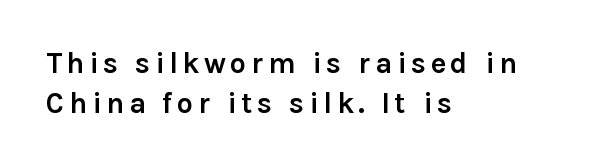
Q: Is the text bold? A: Yes.
Q: Is the text italic (slanted)? A: No, it is upright.
Q: Is the typeface a serif or a sans-serif typeface? A: Sans-serif.
Q: Is the text underlined? A: No.
Q: How is the paragraph aligned? A: Left-aligned.
Q: Is the spacing between lines tight, normal or loose? A: Normal.
Q: Width (condensed, normal, or wide)? A: Normal.
Q: x-height? A: Medium.
Q: Monospaced? A: No.
